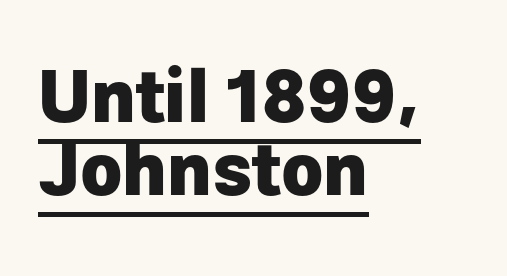
The passage shown is emphatically bold. Here the designer chose a conventional face with non-uniform glyph widths. These characters rest on top of a visible drawn line. The letterforms sit shoulder to shoulder at normal distance. In terms of posture, this sample is upright.
